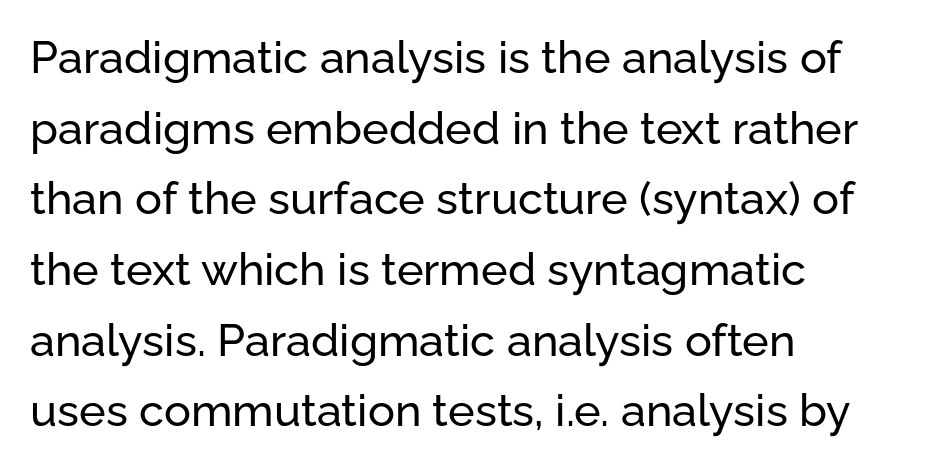
The image shows 45 px sans-serif type, upright; set left-aligned, normal line spacing (1.57x), normal letter spacing, not underlined; low stroke contrast and a medium x-height.
